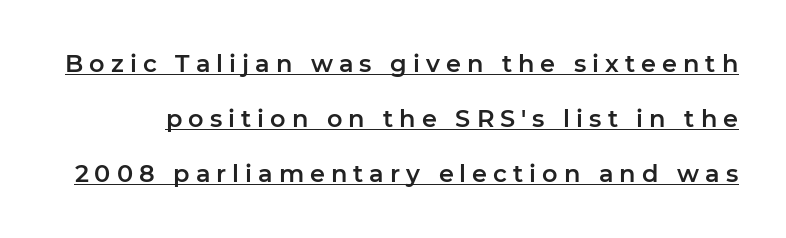
{"italic": "no", "underline": "yes", "line_spacing": "loose", "line_spacing_ratio": 2.3, "letter_spacing": "wide", "letter_spacing_em": 0.25, "glyph_px": 24}
